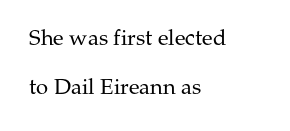
The image shows 22 px text type, upright; set left-aligned, loose line spacing (2.25x), normal letter spacing, not underlined.
